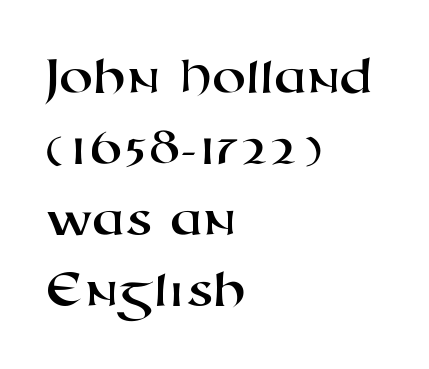
The image shows 55 px wide sans-serif type; set left-aligned, normal line spacing (1.29x), normal letter spacing, not underlined; high stroke contrast and a medium x-height.
